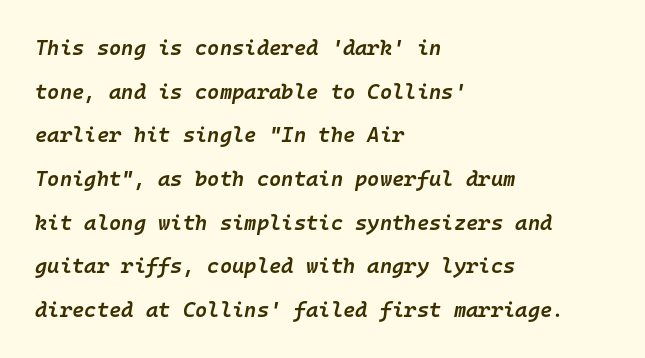
{"italic": "yes", "lean": "right", "slant_degrees": 10, "bold": "semi", "underline": "no", "align": "left", "line_spacing": "loose", "line_spacing_ratio": 2.08, "letter_spacing": "normal", "letter_spacing_em": 0.0, "glyph_px": 21}
